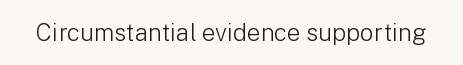
The image shows 24 px text type, upright; set normal letter spacing, not underlined.
